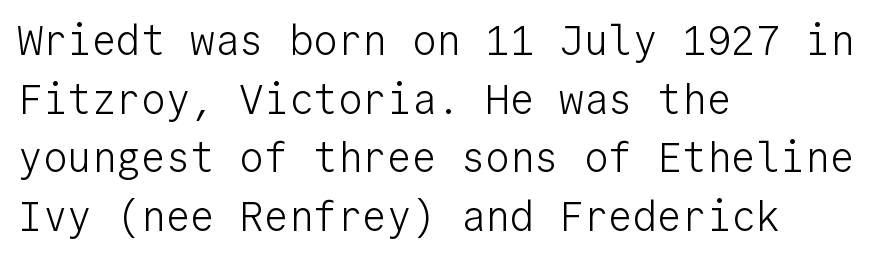
Q: Is the text bold? A: No.
Q: Is the text italic (slanted)? A: No, it is upright.
Q: Is the typeface a serif or a sans-serif typeface? A: Sans-serif.
Q: Is the text underlined? A: No.
Q: How is the paragraph aligned? A: Left-aligned.
Q: Is the spacing between letters normal or unusually wide? A: Normal.
Q: Is the spacing between lines tight, normal or loose? A: Normal.
Q: Width (condensed, normal, or wide)? A: Normal.
Q: Stroke contrast? A: Low.
Q: x-height? A: Medium.
Q: Monospaced? A: Yes.
